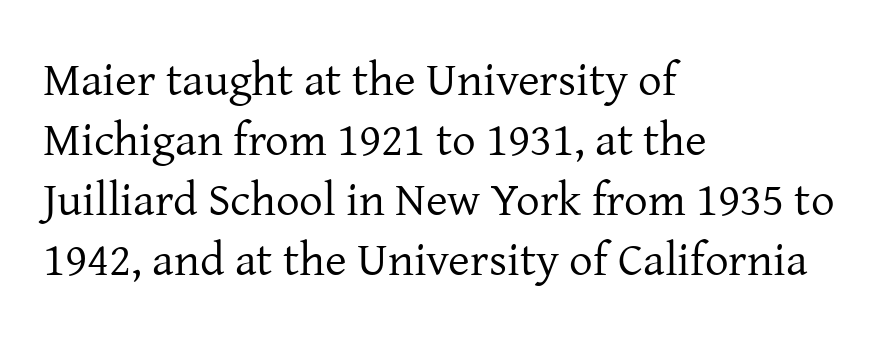
Posture: vertical. Font category for this specimen: serif. The gap between lines stays unmarked. Stroke mass is kept to a normal reading level or below. This rendering uses left alignment, leaving the right contour irregular.
